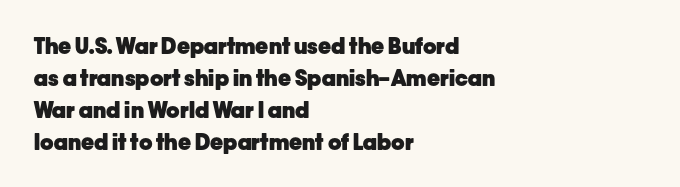
Students, observe: this is what conventionally led text looks like. Ascenders rise straight up at ninety degrees. Pretty heavy lettering here — definitely bold. The words here are not underlined.
